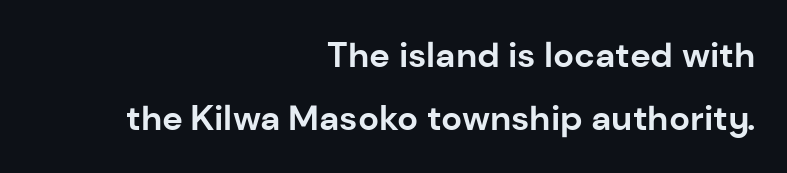
Q: Is the text bold? A: Yes.
Q: Is the text italic (slanted)? A: No, it is upright.
Q: Is the typeface a serif or a sans-serif typeface? A: Sans-serif.
Q: Is the text underlined? A: No.
Q: How is the paragraph aligned? A: Right-aligned.
Q: Is the spacing between letters normal or unusually wide? A: Normal.
Q: Width (condensed, normal, or wide)? A: Normal.
Q: Stroke contrast? A: Low.
Q: x-height? A: Medium.
Q: Monospaced? A: No.
